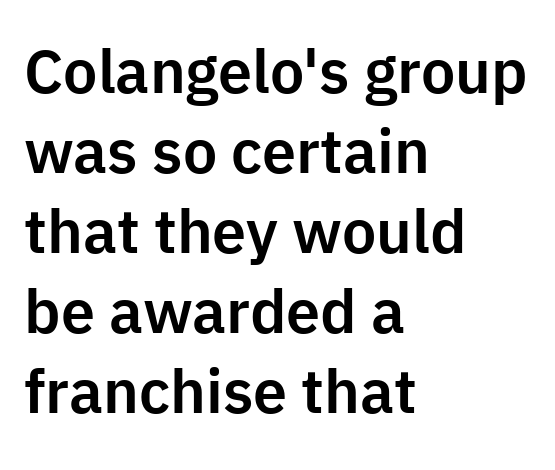
The image shows 61 px sans-serif type, upright; set left-aligned, normal line spacing (1.31x), normal letter spacing, not underlined; low stroke contrast and a medium x-height.
